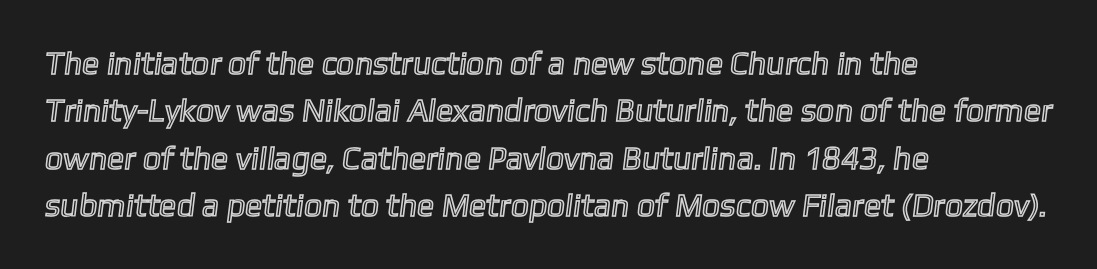
Q: Is the text underlined? A: No.
Q: How is the paragraph aligned? A: Left-aligned.
Q: Is the spacing between letters normal or unusually wide? A: Normal.
Q: Is the spacing between lines tight, normal or loose? A: Normal.
Q: Width (condensed, normal, or wide)? A: Normal.
Q: x-height? A: Medium.
Q: Monospaced? A: No.
